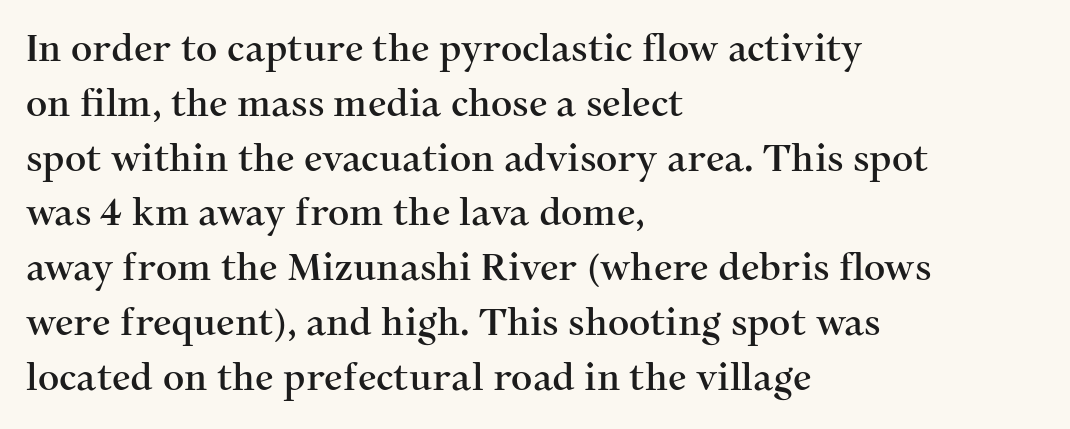
{"serif": "yes", "italic": "no", "width": "normal", "stroke_contrast": "medium", "x_height": "medium", "monospaced": "no", "underline": "no", "align": "left", "line_spacing": "normal", "line_spacing_ratio": 1.48, "letter_spacing": "normal", "letter_spacing_em": 0.0, "glyph_px": 37}
